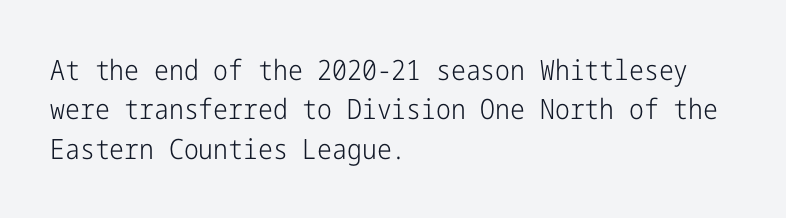
{"serif": "no", "italic": "no", "bold": "no", "weight": "light", "width": "condensed", "stroke_contrast": "low", "x_height": "medium", "underline": "no", "align": "left", "line_spacing": "normal", "line_spacing_ratio": 1.41, "letter_spacing": "normal", "letter_spacing_em": 0.0, "glyph_px": 28}
